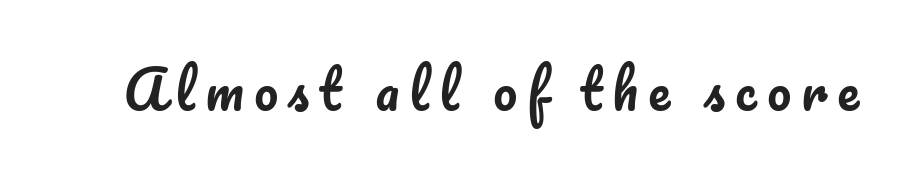
Underlining? Definitely not there. The face used here is proportionally spaced, like ordinary book or web type.
